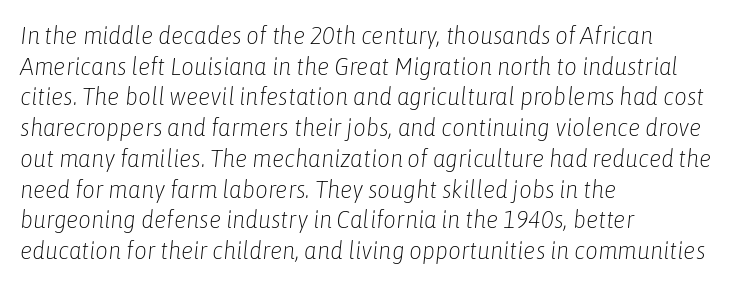
Q: Is the text bold? A: No.
Q: Is the text italic (slanted)? A: Yes, it leans right by about 6 degrees.
Q: Is the text underlined? A: No.
Q: How is the paragraph aligned? A: Left-aligned.
Q: Is the spacing between letters normal or unusually wide? A: Normal.
